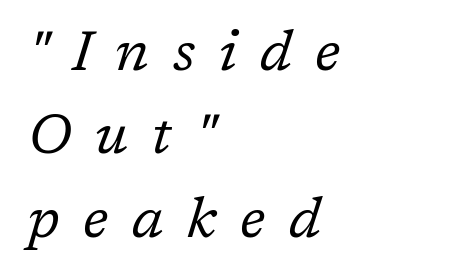
{"serif": "yes", "italic": "yes", "lean": "right", "slant_degrees": 17, "bold": "no", "weight": "regular", "width": "normal", "stroke_contrast": "low", "x_height": "medium", "monospaced": "no", "underline": "no", "align": "left", "line_spacing": "normal", "line_spacing_ratio": 1.49, "letter_spacing": "wide", "letter_spacing_em": 0.42, "glyph_px": 56}
